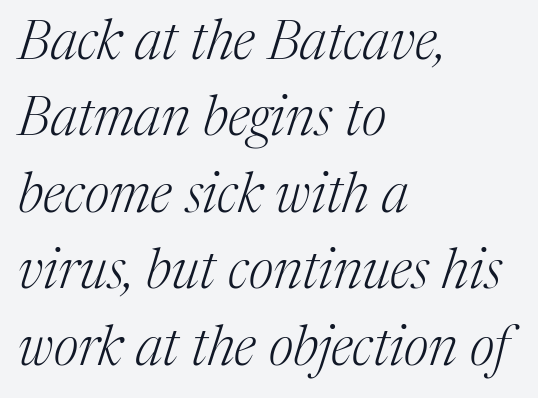
Q: Is the text bold? A: No.
Q: Is the text italic (slanted)? A: Yes, it leans right by about 17 degrees.
Q: Is the typeface a serif or a sans-serif typeface? A: Serif.
Q: Is the text underlined? A: No.
Q: How is the paragraph aligned? A: Left-aligned.
Q: Is the spacing between letters normal or unusually wide? A: Normal.
Q: Is the spacing between lines tight, normal or loose? A: Normal.
Q: Width (condensed, normal, or wide)? A: Normal.
Q: Stroke contrast? A: Medium.
Q: x-height? A: Medium.
Q: Monospaced? A: No.
